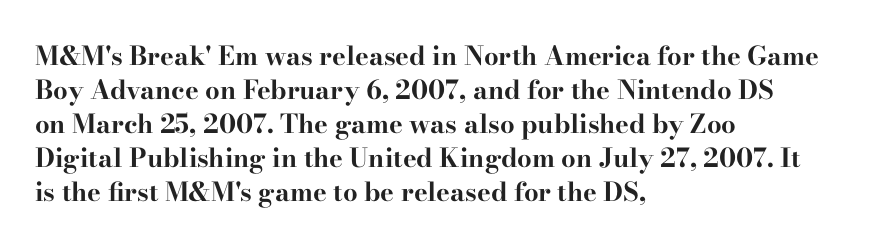
Q: Is the text bold? A: Yes.
Q: Is the text italic (slanted)? A: No, it is upright.
Q: Is the text underlined? A: No.
Q: How is the paragraph aligned? A: Left-aligned.
Q: Is the spacing between letters normal or unusually wide? A: Normal.
Q: Is the spacing between lines tight, normal or loose? A: Normal.
